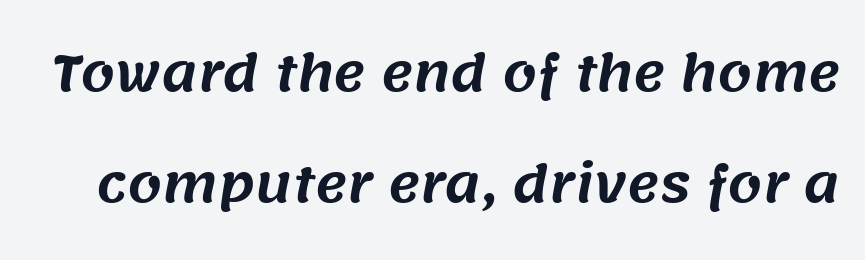
The image shows 49 px sans-serif type; set loose line spacing (2.27x), normal letter spacing, not underlined; medium stroke contrast and a large x-height.
